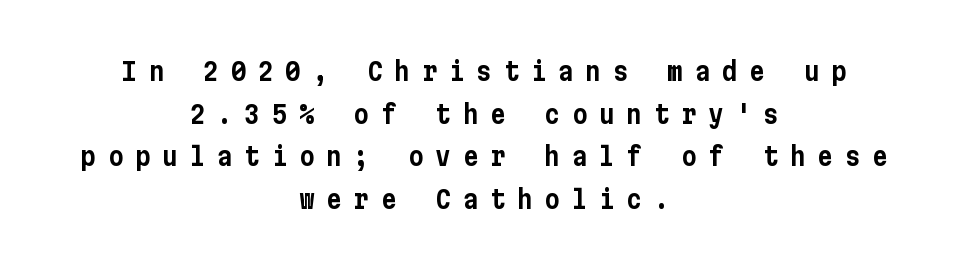
Baseline-to-baseline distance is the conventional proportion of letter height. Quick note: underline off. These lines stack symmetrically, like a column narrowing and widening about its center. Style check: upright. Letter spacing: wide.
